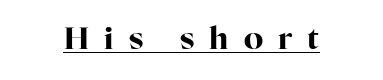
Looks like someone drew a line under every word here. The passage shown is typeset with a serif family. A typesetter would call this proportional, since set widths differ per character. Letter spacing: wide. Chunky letters — that's bold for sure.
